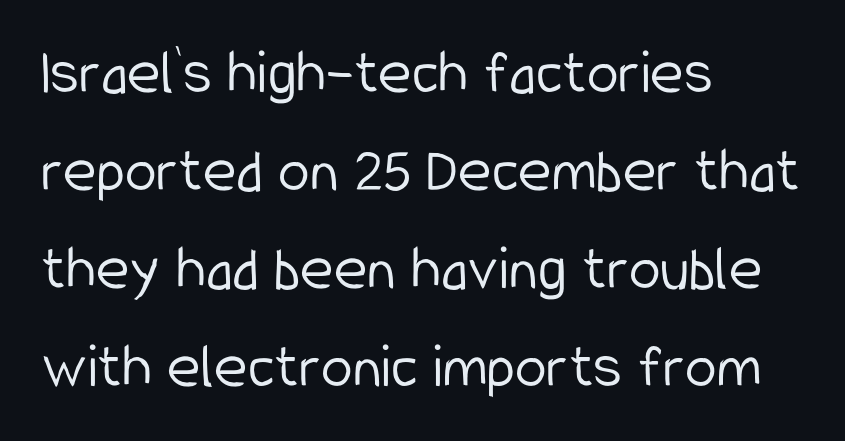
The image shows 64 px light, condensed sans-serif type, upright; set left-aligned, normal line spacing (1.53x), normal letter spacing, not underlined; low stroke contrast and a medium x-height.
